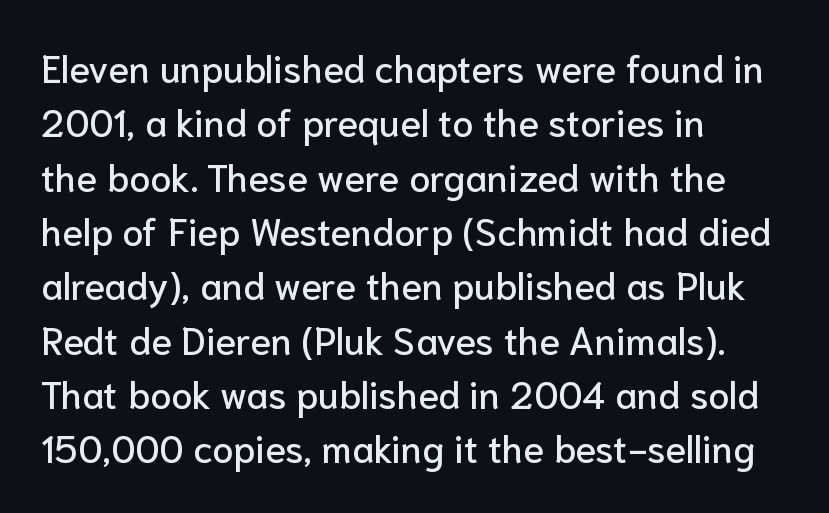
Line beginnings align vertically; line endings do not. A typesetter would mark this as roman, not italic. Font category for this specimen: sans-serif. Varying glyph widths throughout — classic text-font behaviour. There is no visible air inserted between adjacent glyphs.
